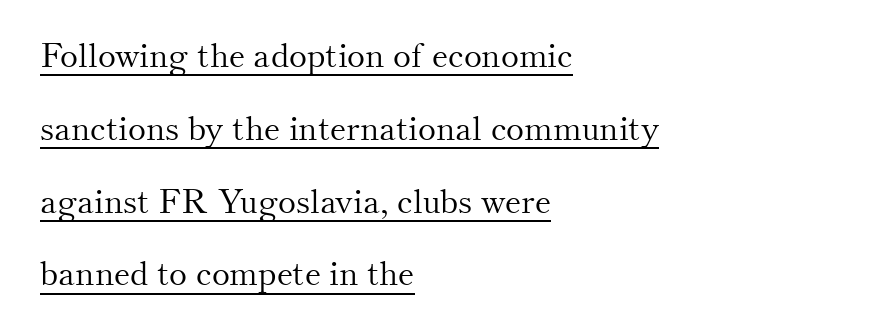
{"serif": "yes", "italic": "no", "bold": "no", "weight": "light", "width": "normal", "stroke_contrast": "medium", "x_height": "small", "monospaced": "no", "underline": "yes", "align": "left", "line_spacing": "loose", "line_spacing_ratio": 2.14, "letter_spacing": "normal", "letter_spacing_em": 0.0, "glyph_px": 34}
